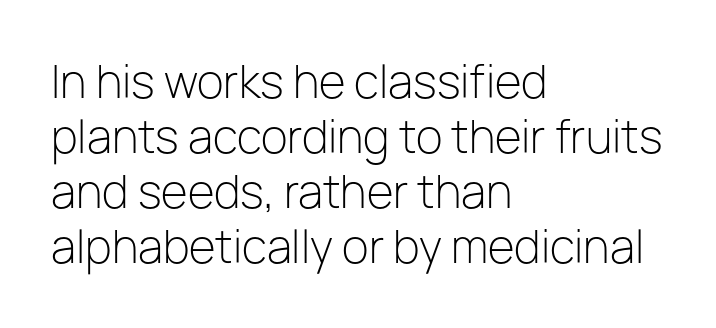
Q: Is the text bold? A: No.
Q: Is the text italic (slanted)? A: No, it is upright.
Q: Is the typeface a serif or a sans-serif typeface? A: Sans-serif.
Q: Is the text underlined? A: No.
Q: How is the paragraph aligned? A: Left-aligned.
Q: Is the spacing between letters normal or unusually wide? A: Normal.
Q: Is the spacing between lines tight, normal or loose? A: Normal.
Q: Width (condensed, normal, or wide)? A: Normal.
Q: Stroke contrast? A: Low.
Q: x-height? A: Medium.
Q: Monospaced? A: No.
